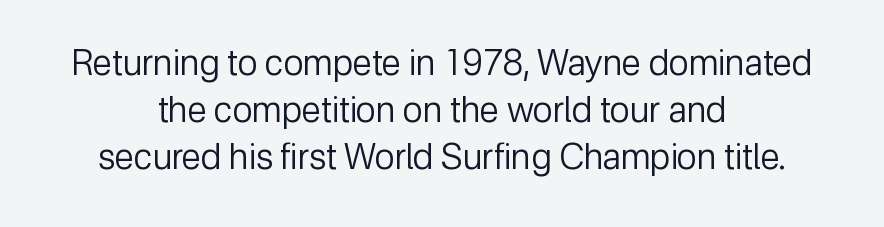
Q: Is the text bold? A: No.
Q: Is the text italic (slanted)? A: No, it is upright.
Q: Is the typeface a serif or a sans-serif typeface? A: Sans-serif.
Q: Is the text underlined? A: No.
Q: How is the paragraph aligned? A: Centered.
Q: Is the spacing between letters normal or unusually wide? A: Normal.
Q: Is the spacing between lines tight, normal or loose? A: Normal.
Q: Width (condensed, normal, or wide)? A: Normal.
Q: Stroke contrast? A: Low.
Q: x-height? A: Medium.
Q: Monospaced? A: No.
